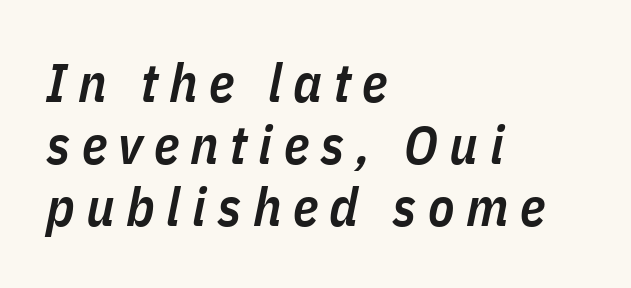
Q: Is the text bold? A: Semi-bold.
Q: Is the text italic (slanted)? A: Yes, it leans right by about 11 degrees.
Q: Is the text underlined? A: No.
Q: How is the paragraph aligned? A: Left-aligned.
Q: Is the spacing between letters normal or unusually wide? A: Unusually wide.
Q: Is the spacing between lines tight, normal or loose? A: Tight.
Q: Width (condensed, normal, or wide)? A: Condensed.
Q: Stroke contrast? A: Low.
Q: x-height? A: Medium.
Q: Monospaced? A: No.
